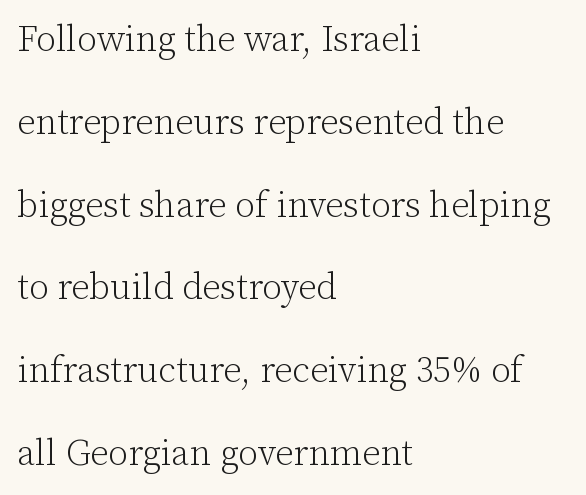
Q: Is the text bold? A: No.
Q: Is the text italic (slanted)? A: No, it is upright.
Q: Is the typeface a serif or a sans-serif typeface? A: Serif.
Q: Is the text underlined? A: No.
Q: How is the paragraph aligned? A: Left-aligned.
Q: Is the spacing between letters normal or unusually wide? A: Normal.
Q: Is the spacing between lines tight, normal or loose? A: Loose.
Q: Width (condensed, normal, or wide)? A: Normal.
Q: Stroke contrast? A: Low.
Q: x-height? A: Medium.
Q: Monospaced? A: No.
